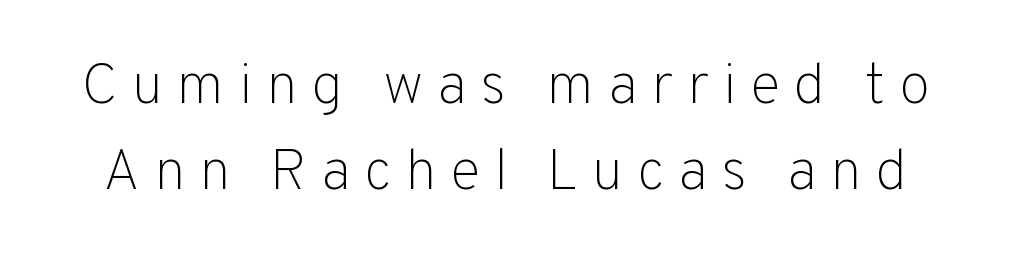
The image shows 58 px light sans-serif type, upright; set normal line spacing (1.49x), unusually wide letter spacing (+0.23 em), not underlined; low stroke contrast and a medium x-height.
